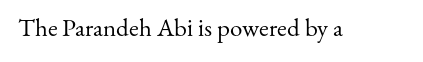
Q: Is the text bold? A: No.
Q: Is the text italic (slanted)? A: No, it is upright.
Q: Is the text underlined? A: No.
Q: Is the spacing between letters normal or unusually wide? A: Normal.
